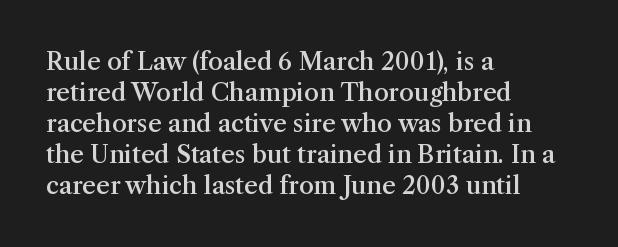
{"italic": "no", "bold": "semi", "underline": "no", "align": "left", "line_spacing": "normal", "line_spacing_ratio": 1.29, "letter_spacing": "normal", "letter_spacing_em": 0.0, "glyph_px": 24}
